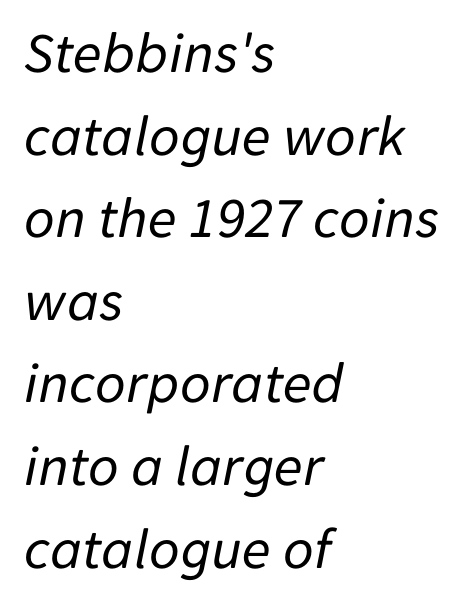
{"italic": "yes", "lean": "right", "slant_degrees": 11, "bold": "no", "weight": "regular", "width": "normal", "stroke_contrast": "low", "x_height": "medium", "monospaced": "no", "underline": "no", "align": "left", "line_spacing": "normal", "line_spacing_ratio": 1.4, "letter_spacing": "normal", "letter_spacing_em": 0.0, "glyph_px": 59}
